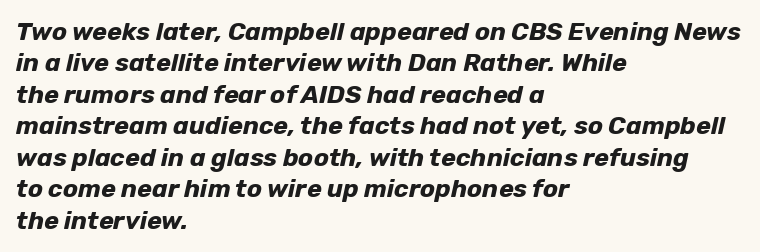
{"italic": "yes", "lean": "right", "slant_degrees": 12, "bold": "yes", "underline": "no", "align": "left", "line_spacing": "normal", "line_spacing_ratio": 1.26, "letter_spacing": "normal", "letter_spacing_em": 0.0, "glyph_px": 25}
